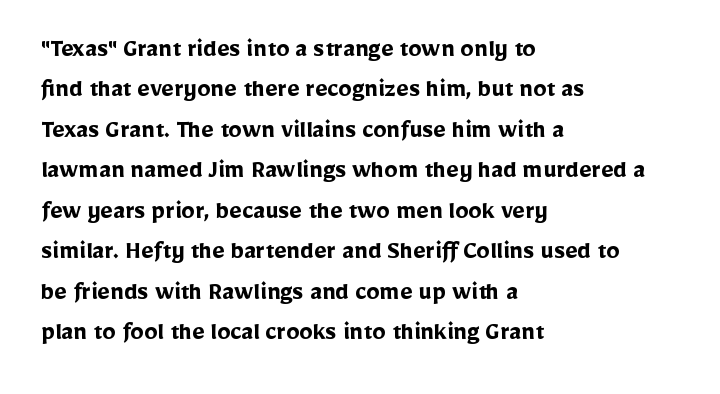
Q: Is the text bold? A: Yes.
Q: Is the text italic (slanted)? A: No, it is upright.
Q: Is the text underlined? A: No.
Q: How is the paragraph aligned? A: Left-aligned.
Q: Is the spacing between letters normal or unusually wide? A: Normal.
Q: Is the spacing between lines tight, normal or loose? A: Normal.
